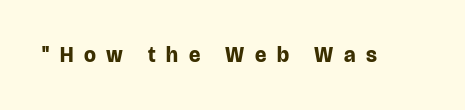
The image shows 21 px bold type, upright; set unusually wide letter spacing (+0.5 em), not underlined.
